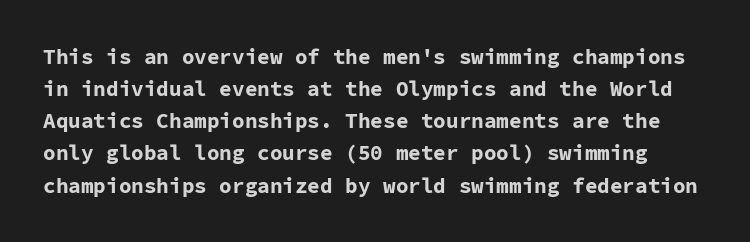
Q: Is the text bold? A: Yes.
Q: Is the text italic (slanted)? A: No, it is upright.
Q: Is the text underlined? A: No.
Q: Is the spacing between letters normal or unusually wide? A: Normal.
Q: Is the spacing between lines tight, normal or loose? A: Normal.
